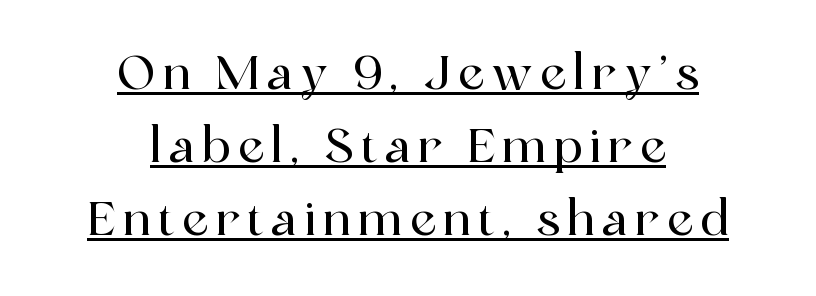
{"serif": "yes", "italic": "no", "width": "normal", "x_height": "medium", "monospaced": "no", "underline": "yes", "align": "center", "line_spacing": "normal", "line_spacing_ratio": 1.55, "glyph_px": 47}
